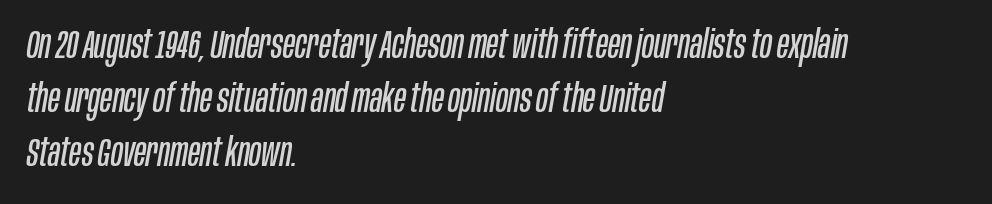
The image shows 39 px regular-weight, condensed type, italic (leaning right); set left-aligned, normal line spacing (1.39x), normal letter spacing, not underlined; low stroke contrast and a large x-height.
